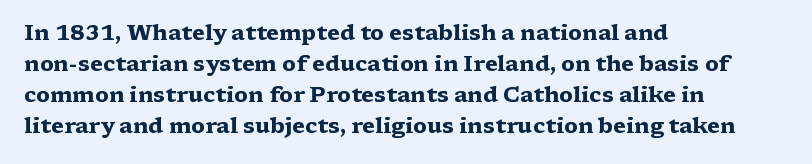
Q: Is the text bold? A: Yes.
Q: Is the text italic (slanted)? A: No, it is upright.
Q: Is the text underlined? A: No.
Q: How is the paragraph aligned? A: Left-aligned.
Q: Is the spacing between letters normal or unusually wide? A: Normal.
Q: Is the spacing between lines tight, normal or loose? A: Normal.
